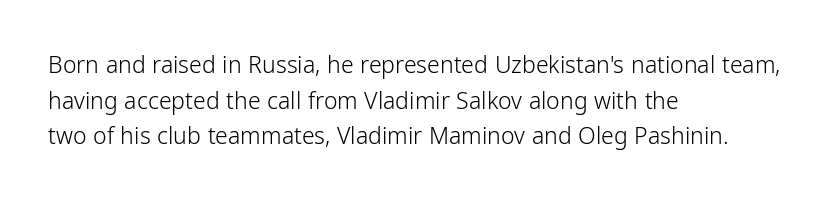
The image shows 23 px text type, upright; set left-aligned, normal line spacing (1.55x), normal letter spacing, not underlined.
